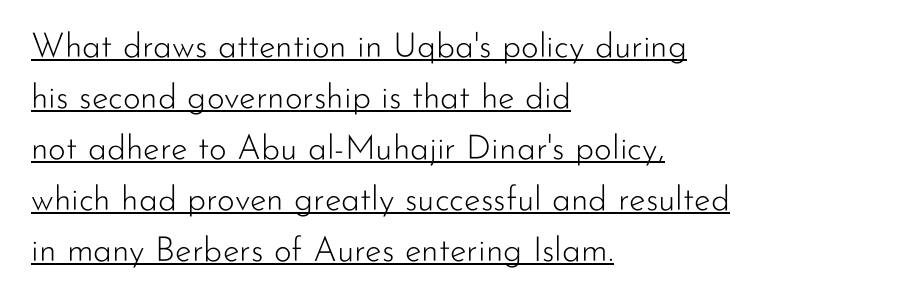
Caption: face not bold, strokes unweighted. No italicization has been applied; the sample stays upright. You could not count columns in this text — the font is proportionally spaced. Compared with typical paragraphs, the rows here are spaced about the same. A sans-serif font was chosen for this passage. Short note: letters normally spaced.
